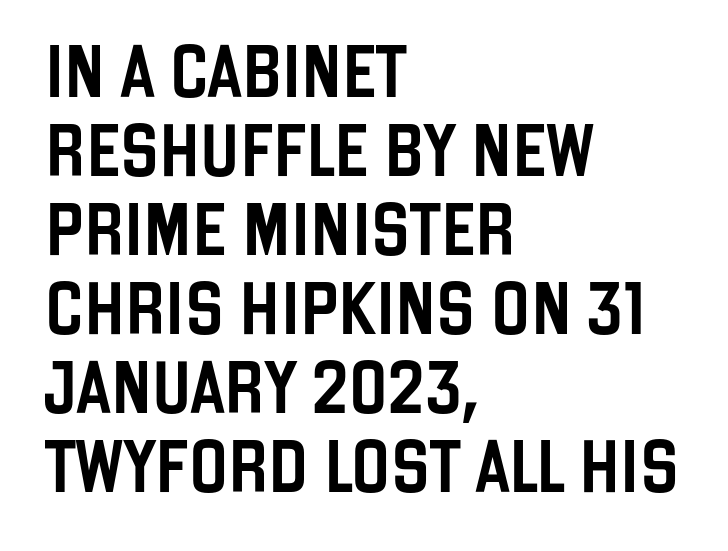
The image shows 52 px condensed sans-serif type, upright; set left-aligned, normal line spacing (1.52x), normal letter spacing, not underlined; low stroke contrast and a large x-height.
